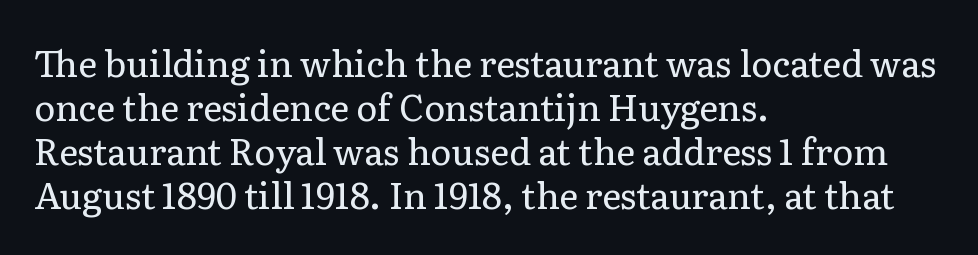
The image shows 36 px regular-weight serif type, upright; set left-aligned, line spacing 1.22x, normal letter spacing, not underlined; low stroke contrast and a medium x-height.
